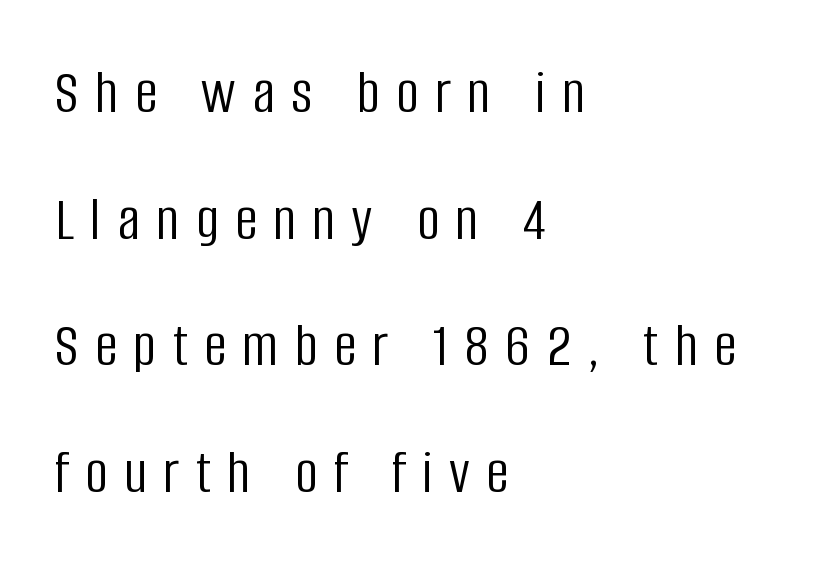
Quick note: not italic, upright. Baseline-to-baseline distance is far greater than the letter height. Here the designer chose a conventional face with non-uniform glyph widths. In CSS terms this would be text-align: left. Serifs: no, the terminals of the letterforms are clean.
